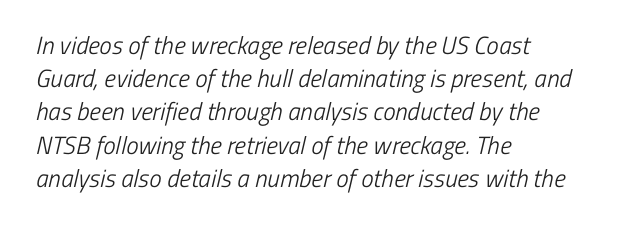
The image shows 25 px text type; set left-aligned, normal line spacing (1.33x), normal letter spacing, not underlined.
